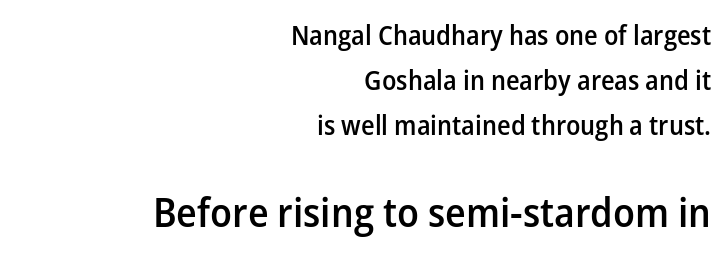
The image shows 41 px semibold sans-serif type, upright; set right-aligned, normal line spacing (1.66x), normal letter spacing, not underlined; the second (bottom) block is 1.52x larger; low stroke contrast and a medium x-height.
